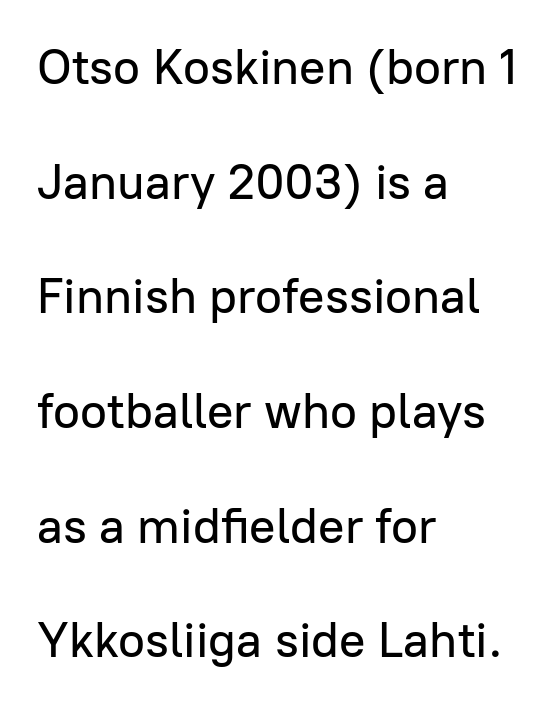
{"serif": "no", "italic": "no", "width": "normal", "stroke_contrast": "low", "x_height": "medium", "monospaced": "no", "underline": "no", "align": "left", "line_spacing": "loose", "line_spacing_ratio": 2.34, "letter_spacing": "normal", "letter_spacing_em": 0.0, "glyph_px": 49}
